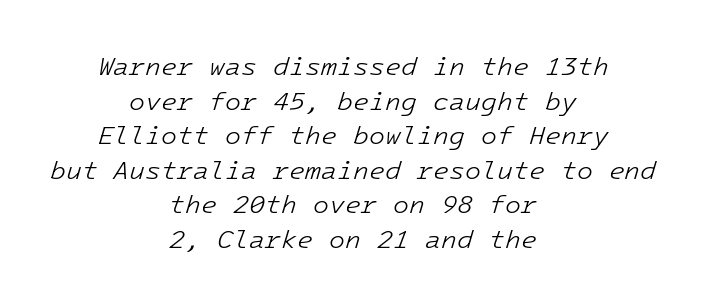
{"italic": "yes", "lean": "right", "slant_degrees": 16, "bold": "no", "underline": "no", "align": "center", "line_spacing": "normal", "line_spacing_ratio": 1.33, "letter_spacing": "normal", "letter_spacing_em": 0.0, "glyph_px": 26}
